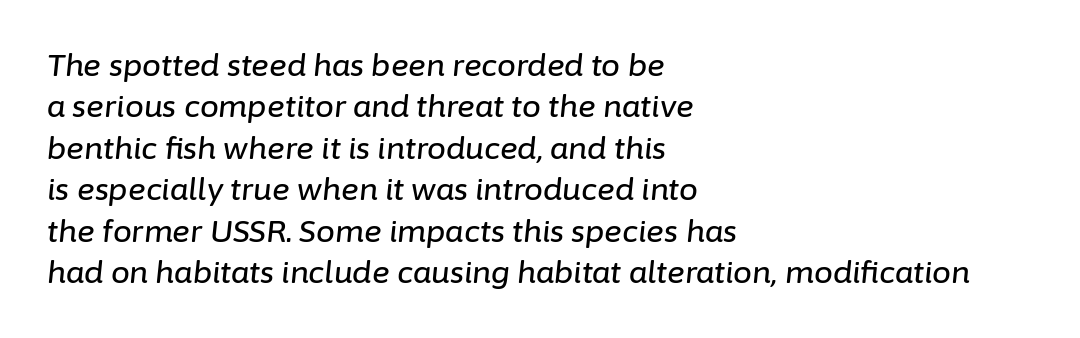
The image shows 30 px text type, italic (leaning right); set left-aligned, normal line spacing (1.38x), normal letter spacing, not underlined; low stroke contrast and a medium x-height.
